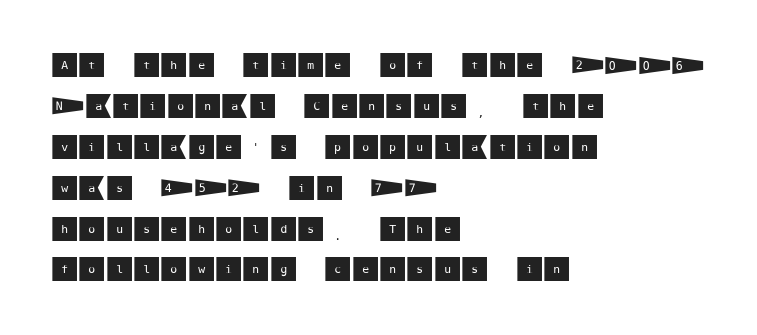
{"serif": "no", "italic": "no", "width": "normal", "stroke_contrast": "medium", "x_height": "large", "underline": "no", "align": "left", "line_spacing": "normal", "line_spacing_ratio": 1.46, "letter_spacing": "normal", "letter_spacing_em": 0.0, "glyph_px": 28}
